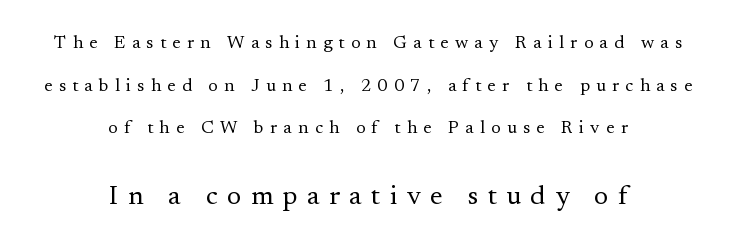
Q: Is the text bold? A: No.
Q: Is the text italic (slanted)? A: No, it is upright.
Q: Is the text underlined? A: No.
Q: How is the paragraph aligned? A: Centered.
Q: Is the spacing between letters normal or unusually wide? A: Unusually wide.
Q: Is the spacing between lines tight, normal or loose? A: Loose.
Q: Which block of text is set in a larger size, the first (top) or the second (bottom)? A: The second (bottom) one.
